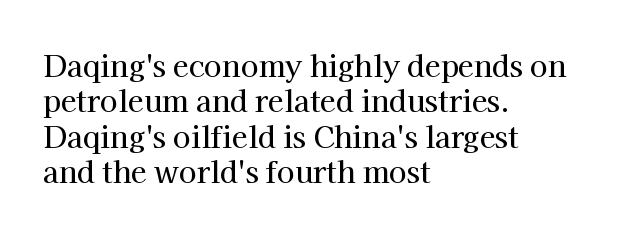
Note: serifs present on the glyphs. Plain, unruled lines of type. The text block is weighted toward the left margin, trailing off unevenly rightward. Posture: upright roman. Short note: letters normally spaced. The face used here is proportionally spaced, like ordinary book or web type.
